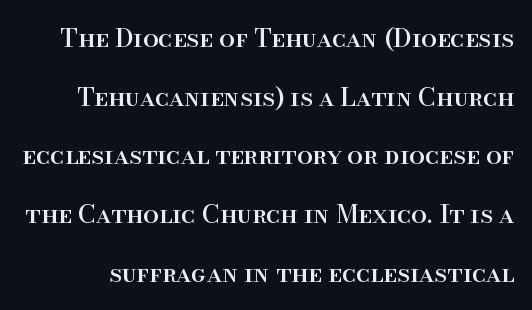
{"italic": "no", "underline": "no", "line_spacing": "loose", "line_spacing_ratio": 2.35, "letter_spacing": "normal", "letter_spacing_em": 0.0, "glyph_px": 25}
